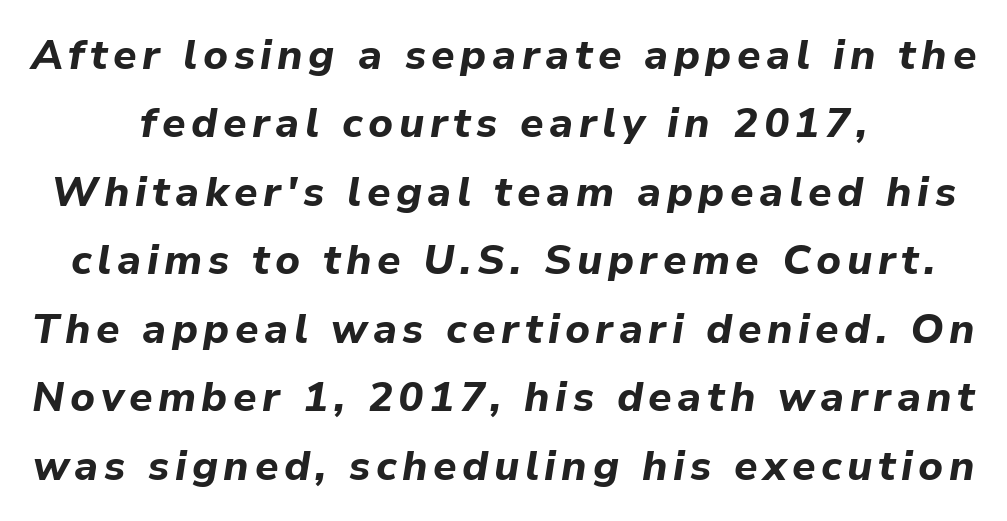
It's the slanting kind of type. Letters rest on an invisible, unmarked baseline. You'd pick this weight for a headline — it's a proper bold. Each new line begins a customary step beneath the previous one. Is this a fixed-width face? No — the glyphs have proportional, varying widths.
